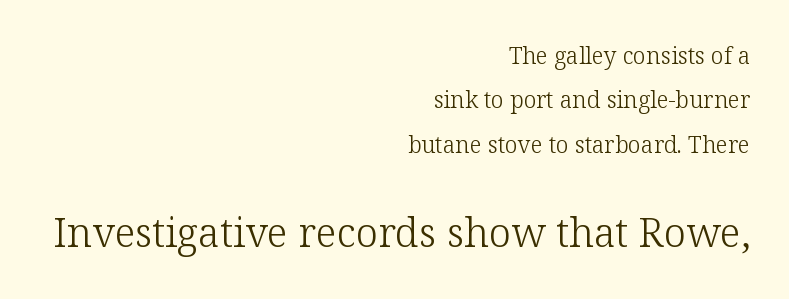
The image shows 40 px light serif type, upright; set right-aligned, loose line spacing (1.93x), normal letter spacing, not underlined; the second (bottom) block is 1.74x larger; low stroke contrast and a medium x-height.
